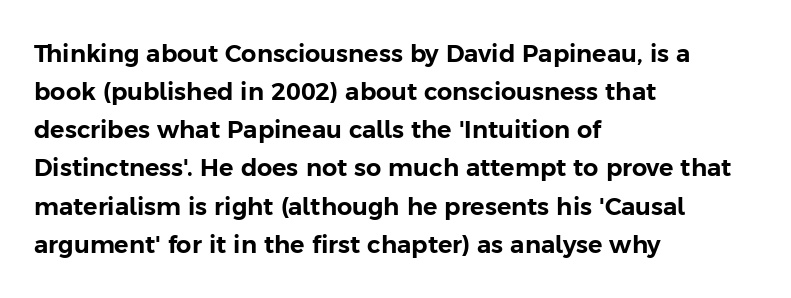
The image shows 24 px text type, upright; set left-aligned, normal line spacing (1.59x), normal letter spacing, not underlined.
